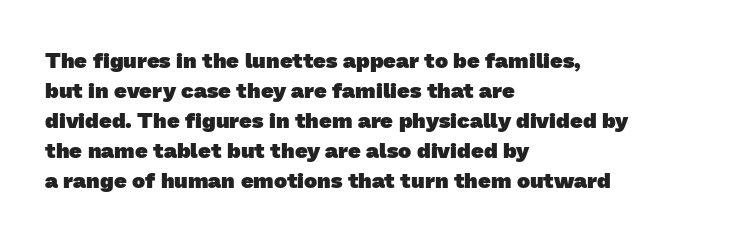
This sample uses plain, unmodified letter spacing. Successive baselines arrive at the customary interval. In terms of weight, the rendering is a true, heavy bold. Beneath every word, the page is bare. Where is the straight margin? On the left.
